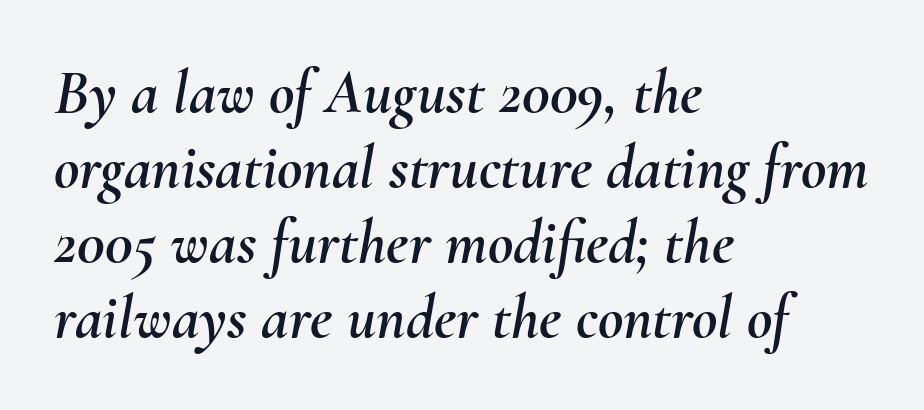
{"italic": "yes", "lean": "right", "slant_degrees": 10, "width": "normal", "stroke_contrast": "medium", "x_height": "small", "monospaced": "no", "underline": "no", "align": "left", "line_spacing_ratio": 1.21, "letter_spacing": "normal", "letter_spacing_em": 0.0, "glyph_px": 62}
